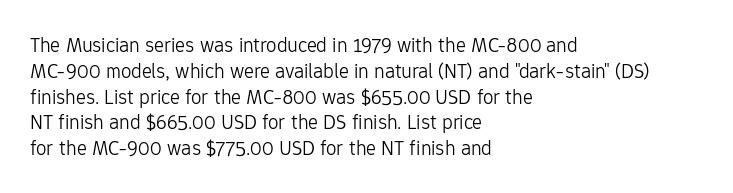
Q: Is the text bold? A: No.
Q: Is the text italic (slanted)? A: No, it is upright.
Q: Is the text underlined? A: No.
Q: How is the paragraph aligned? A: Left-aligned.
Q: Is the spacing between letters normal or unusually wide? A: Normal.
